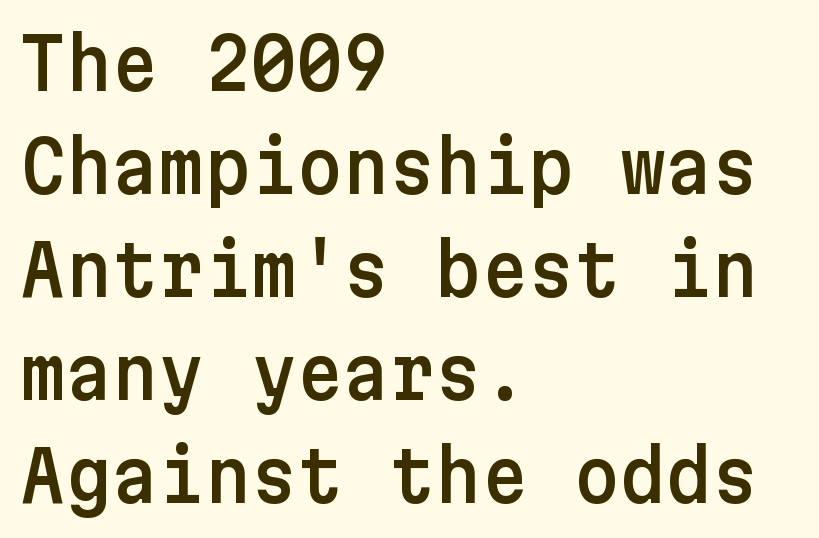
The image shows 71 px sans-serif type, upright; set left-aligned, normal line spacing (1.45x), normal letter spacing, not underlined; low stroke contrast and a medium x-height.
